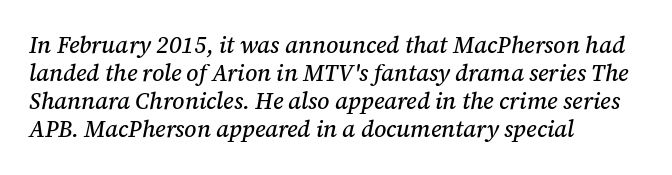
Tracking value appears to be zero — textbook default spacing. Layout note: lines flush left. Type without underlining. Rendered with sloped, italic letterforms.
